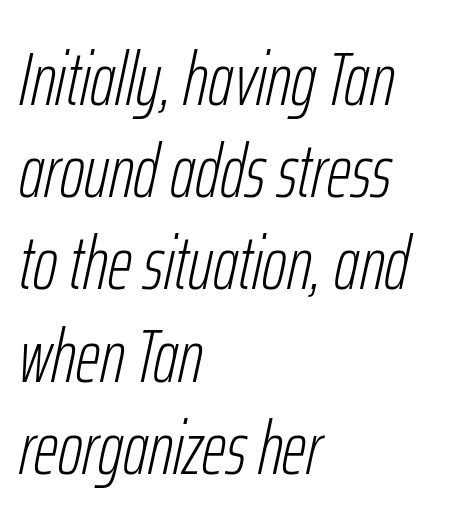
Q: Is the text bold? A: No.
Q: Is the text italic (slanted)? A: Yes, it leans right by about 12 degrees.
Q: Is the text underlined? A: No.
Q: How is the paragraph aligned? A: Left-aligned.
Q: Is the spacing between letters normal or unusually wide? A: Normal.
Q: Width (condensed, normal, or wide)? A: Condensed.
Q: Stroke contrast? A: Low.
Q: x-height? A: Medium.
Q: Monospaced? A: No.
